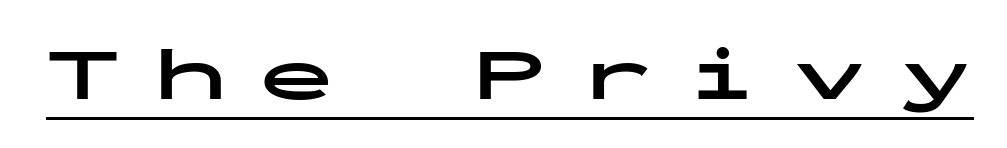
Summary of weight: heavy, a full bold. When letters stand straight like this, we call the style roman or upright. You can tell from the bare stems that sans-serif type was used. Caption: expanded tracking, letters set apart. Spacing verdict: monospaced, one width for all characters.
